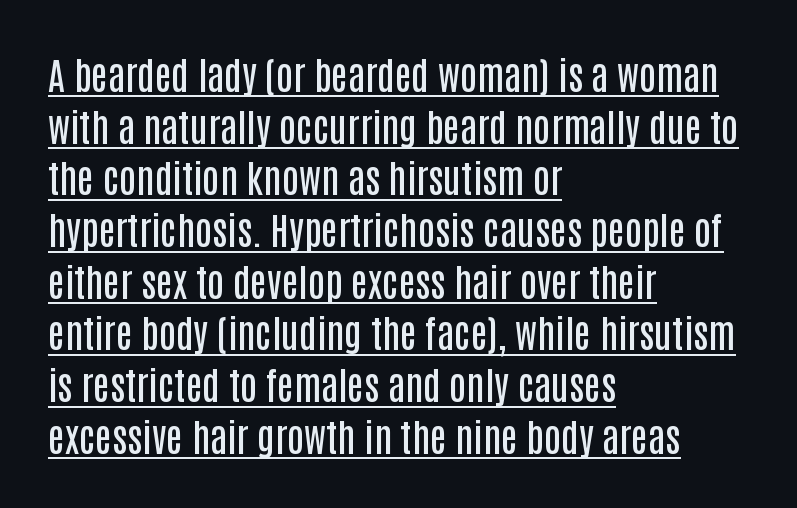
The image shows 38 px semibold, condensed sans-serif type, upright; set left-aligned, normal line spacing (1.36x), normal letter spacing, underlined; low stroke contrast and a large x-height.
